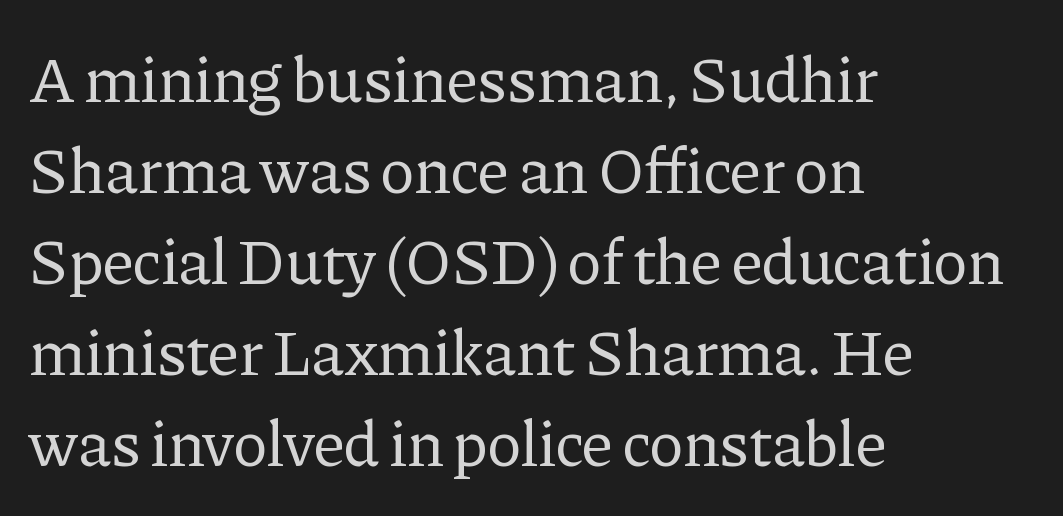
The image shows 65 px regular-weight serif type, upright; set left-aligned, normal line spacing (1.4x), normal letter spacing, not underlined; low stroke contrast and a medium x-height.
